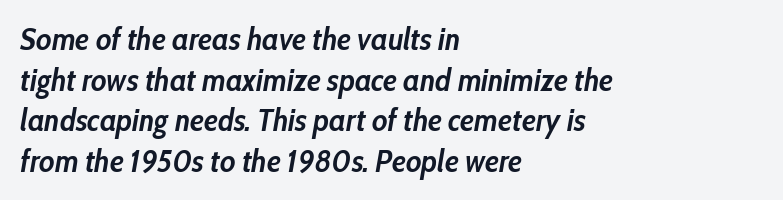
Emphasis-style slanted type is in use. Evenly set lines give the paragraph a standard silhouette. Compared with a centered layout, this one pins lines to the left instead. This sample has the flowing, uneven cadence of proportional lettering. Characters follow at the spacing the type designer built in.
